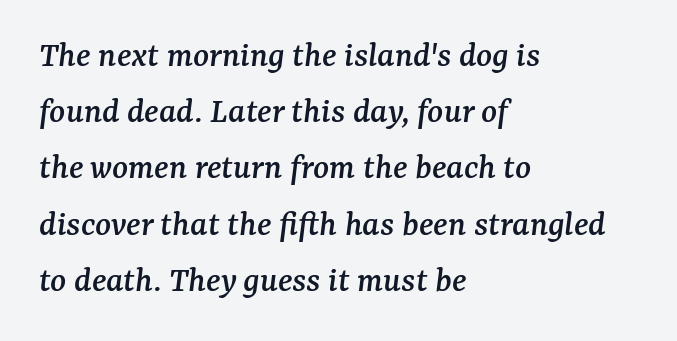
This block has exactly the height ordinary leading produces. Emphasis-style slanted type is in use. Only glyphs here, with clear space below each row. The line texture is even and compact thanks to regular tracking. Is this a fixed-width face? No — the glyphs have proportional, varying widths. The paragraph shown leans on its left margin.
